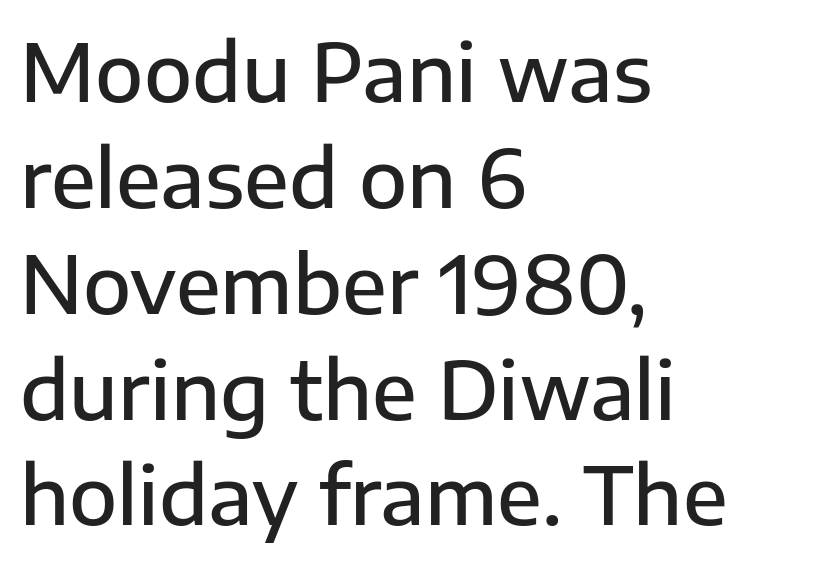
Q: Is the text bold? A: Semi-bold.
Q: Is the text italic (slanted)? A: No, it is upright.
Q: Is the typeface a serif or a sans-serif typeface? A: Sans-serif.
Q: Is the text underlined? A: No.
Q: How is the paragraph aligned? A: Left-aligned.
Q: Is the spacing between letters normal or unusually wide? A: Normal.
Q: Is the spacing between lines tight, normal or loose? A: Normal.
Q: Width (condensed, normal, or wide)? A: Normal.
Q: Stroke contrast? A: Low.
Q: x-height? A: Medium.
Q: Monospaced? A: No.
